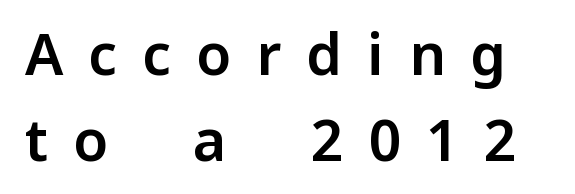
Q: Is the text italic (slanted)? A: No, it is upright.
Q: Is the typeface a serif or a sans-serif typeface? A: Sans-serif.
Q: Is the text underlined? A: No.
Q: Is the spacing between letters normal or unusually wide? A: Unusually wide.
Q: Is the spacing between lines tight, normal or loose? A: Normal.
Q: Width (condensed, normal, or wide)? A: Normal.
Q: Stroke contrast? A: Low.
Q: x-height? A: Medium.
Q: Monospaced? A: No.
